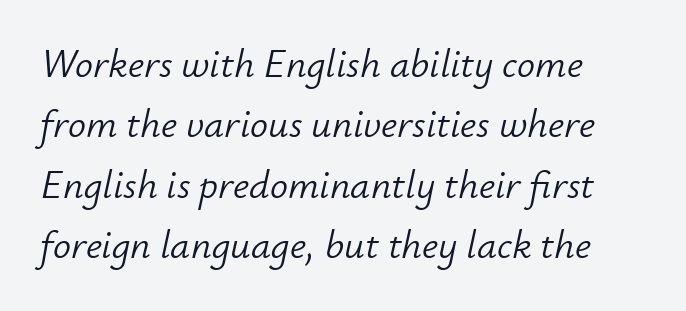
Do the characters align in a grid? No, the font is proportional. A student would call this left alignment; a typographer would say flush left, rag right. Nothing heavy about these letters — not bold at all. Rows of type keep a routine distance in the vertical direction.
